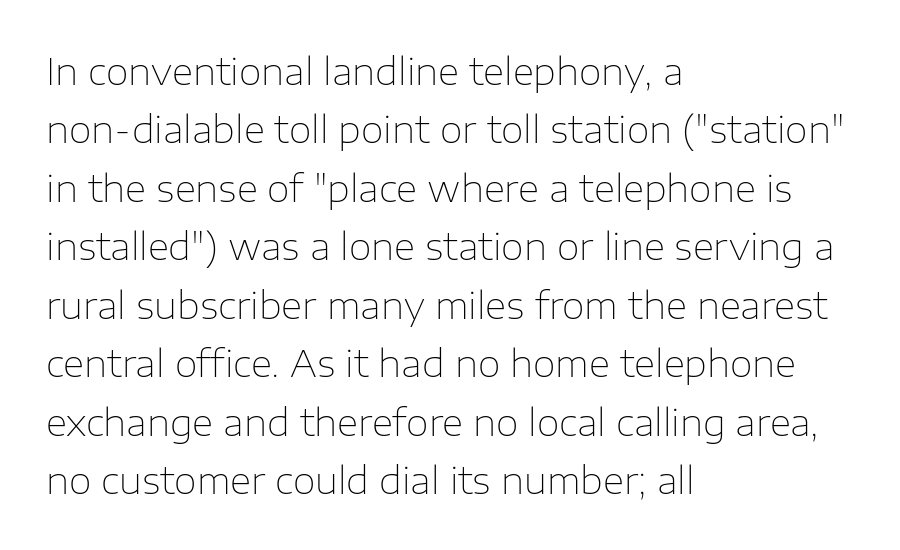
Letterform terminals end flat and unadorned throughout the passage. The lines in this sample share a left origin and differ only in where they stop. The passage shown is typed in a proportional face where columns would drift. The rows are spaced the way most documents space them. Glyph-to-glyph distance matches everyday printed text.
